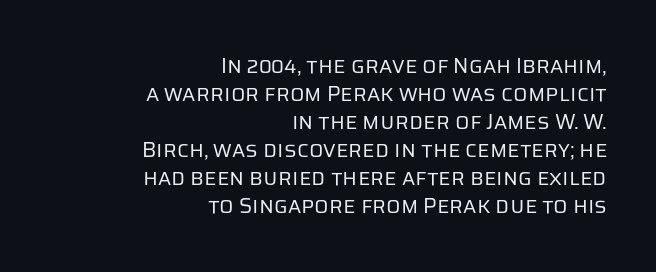
Think standard paragraph weight, or any step lighter than that. Characters follow at the spacing the type designer built in. The space between consecutive lines is moderate. Unlike italic type, these characters show no tilt at all.
